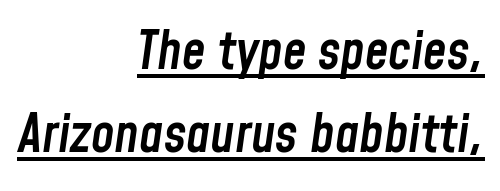
Here the glyphs are tracked normally, forming tight word shapes. Underlining? Definitely there. Emphasis-style slanted type is in use. All the whitespace from short lines collects on the left. The rendering uses a moderate line-height, typical for paragraphs. A fair bit of extra ink — the face is semibold, not bold.
